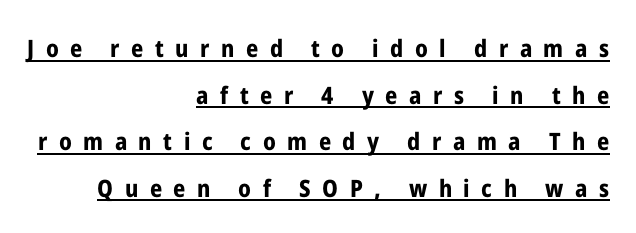
{"italic": "no", "bold": "yes", "underline": "yes", "align": "right", "line_spacing": "loose", "line_spacing_ratio": 1.94, "letter_spacing": "wide", "letter_spacing_em": 0.48, "glyph_px": 24}
